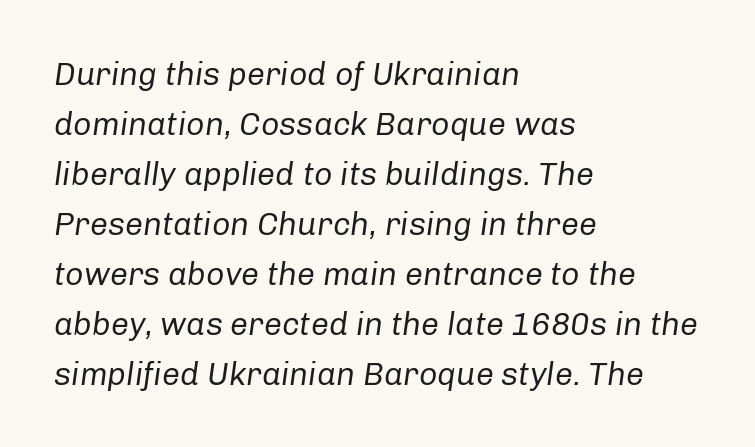
{"italic": "yes", "lean": "right", "slant_degrees": 8, "bold": "no", "weight": "regular", "width": "normal", "stroke_contrast": "low", "x_height": "medium", "monospaced": "no", "underline": "no", "align": "left", "line_spacing": "normal", "line_spacing_ratio": 1.56, "letter_spacing": "normal", "letter_spacing_em": 0.0, "glyph_px": 32}
